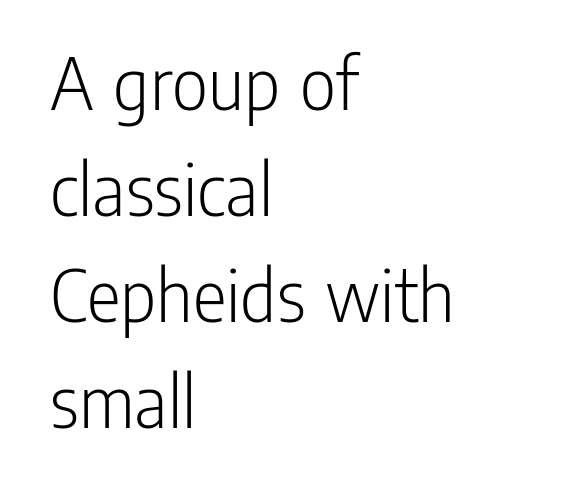
The image shows 79 px light, condensed sans-serif type, upright; set left-aligned, normal line spacing (1.34x), normal letter spacing, not underlined; low stroke contrast and a medium x-height.
